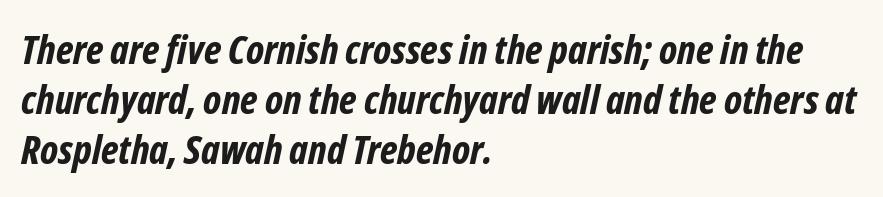
A student would call this left alignment; a typographer would say flush left, rag right. The font is running at its bold setting. The passage shown stacks its lines at a standard gap. Regarding serifs, this sample does without them.
